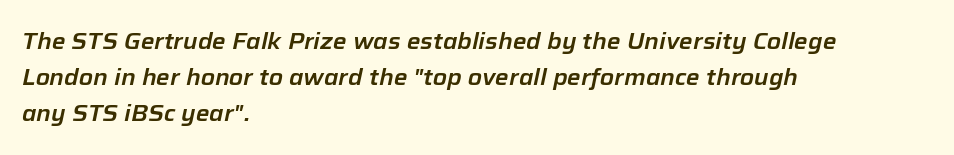
The image shows 23 px text type, italic (leaning right); set left-aligned, normal line spacing (1.57x), normal letter spacing, not underlined.
